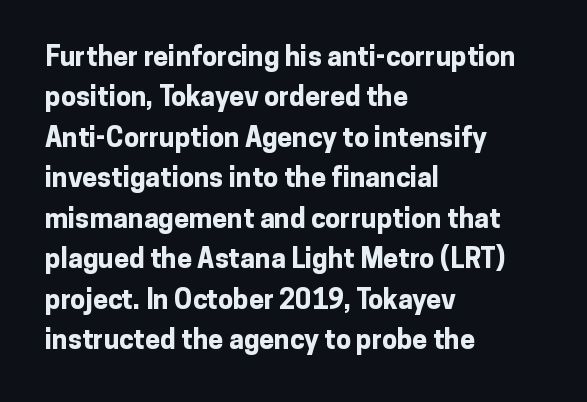
Q: Is the text bold? A: Yes.
Q: Is the text italic (slanted)? A: No, it is upright.
Q: Is the text underlined? A: No.
Q: How is the paragraph aligned? A: Left-aligned.
Q: Is the spacing between letters normal or unusually wide? A: Normal.
Q: Is the spacing between lines tight, normal or loose? A: Normal.
